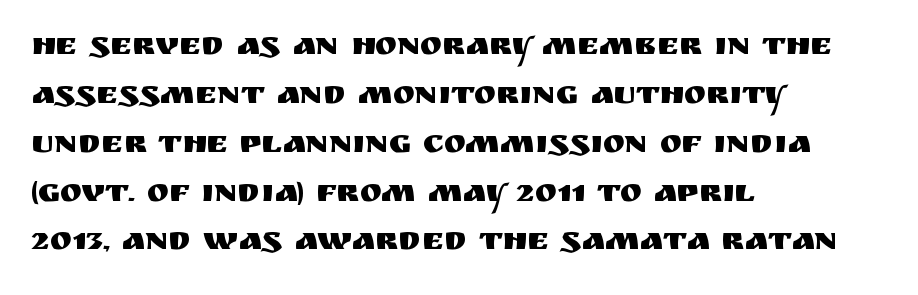
What's the leading like? Ordinary, nothing unusual. Short note: letters normally spaced. Is the block centered? No — it sits flush against the left margin. Proportional: the letters do not fall into vertical columns. Tall strokes in this sample are plumb rather than angled.
